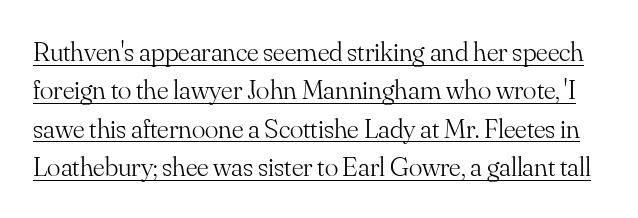
The image shows 28 px light serif type, upright; set normal line spacing (1.37x), normal letter spacing, underlined; medium stroke contrast and a small x-height.
